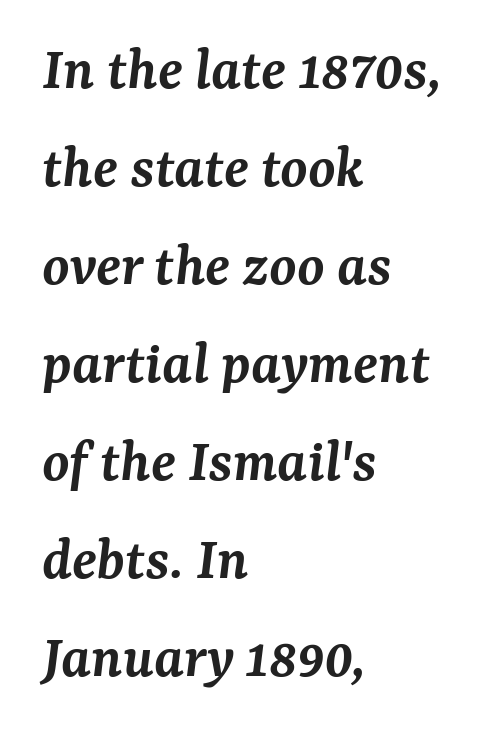
Q: Is the text bold? A: Semi-bold.
Q: Is the text italic (slanted)? A: Yes, it leans right by about 7 degrees.
Q: Is the typeface a serif or a sans-serif typeface? A: Serif.
Q: Is the text underlined? A: No.
Q: How is the paragraph aligned? A: Left-aligned.
Q: Is the spacing between letters normal or unusually wide? A: Normal.
Q: Is the spacing between lines tight, normal or loose? A: Normal.
Q: Width (condensed, normal, or wide)? A: Normal.
Q: Stroke contrast? A: Medium.
Q: x-height? A: Medium.
Q: Monospaced? A: No.
